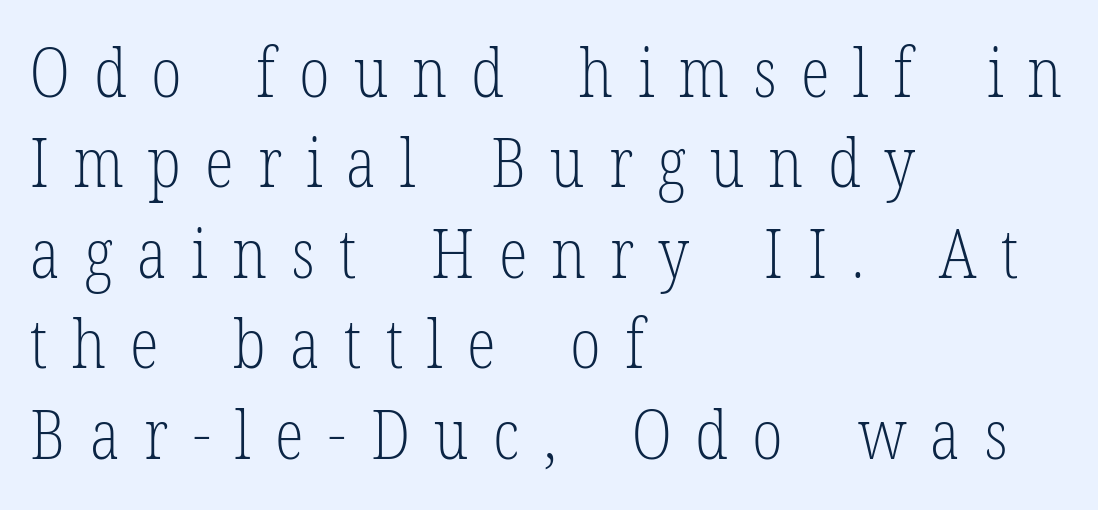
Q: Is the text bold? A: No.
Q: Is the text italic (slanted)? A: No, it is upright.
Q: Is the typeface a serif or a sans-serif typeface? A: Serif.
Q: Is the text underlined? A: No.
Q: How is the paragraph aligned? A: Left-aligned.
Q: Is the spacing between letters normal or unusually wide? A: Unusually wide.
Q: Is the spacing between lines tight, normal or loose? A: Normal.
Q: Width (condensed, normal, or wide)? A: Condensed.
Q: Stroke contrast? A: Low.
Q: x-height? A: Medium.
Q: Monospaced? A: No.
